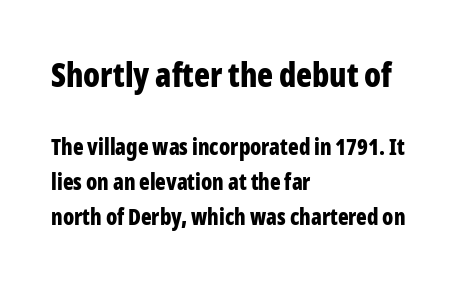
The image shows 33 px bold, condensed sans-serif type, upright; set left-aligned, normal line spacing (1.61x), normal letter spacing, not underlined; the first (top) block is 1.5x larger; low stroke contrast and a medium x-height.
